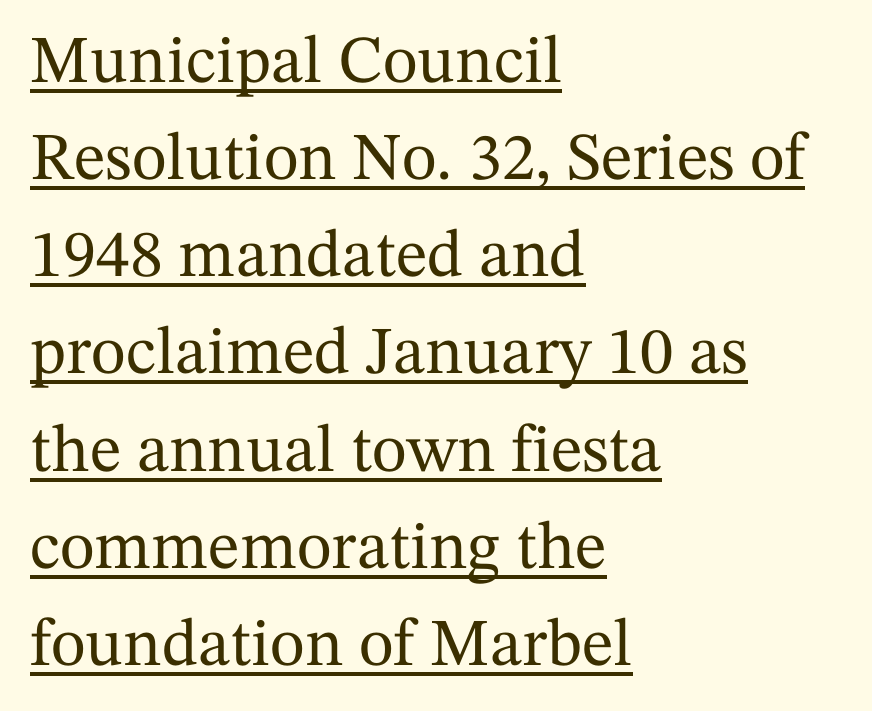
The passage shown stacks its lines at a standard gap. The rendering uses natural spacing where letterforms have individual widths. Each letter's strokes conclude with small projecting serifs. Caption: multi-line text, flush left, ragged right. Underlining? Definitely there.
